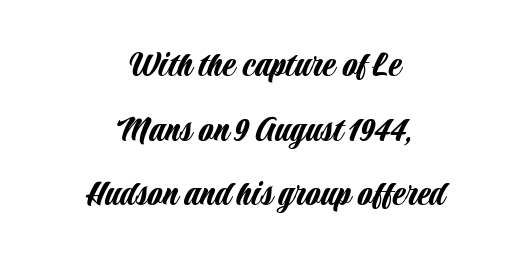
{"serif": "no", "width": "condensed", "stroke_contrast": "low", "x_height": "large", "monospaced": "no", "underline": "no", "align": "center", "line_spacing": "normal", "line_spacing_ratio": 1.7, "letter_spacing": "normal", "letter_spacing_em": 0.0, "glyph_px": 38}
